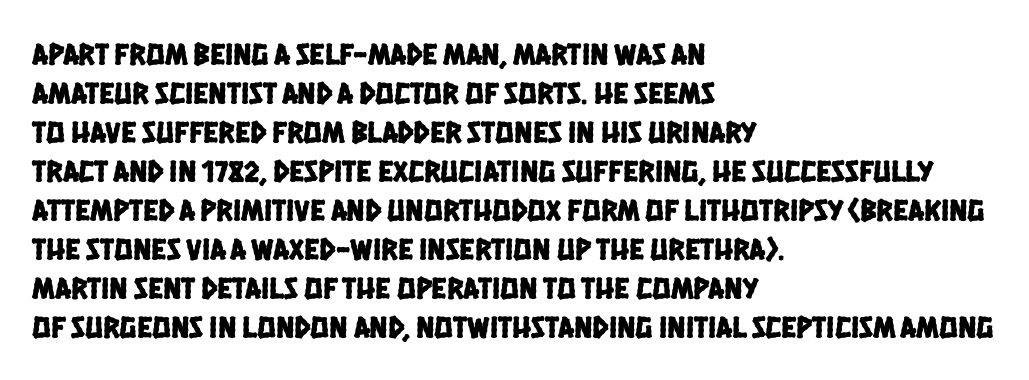
The image shows 31 px condensed sans-serif type; set left-aligned, normal line spacing (1.26x), normal letter spacing, not underlined; low stroke contrast and a large x-height.
